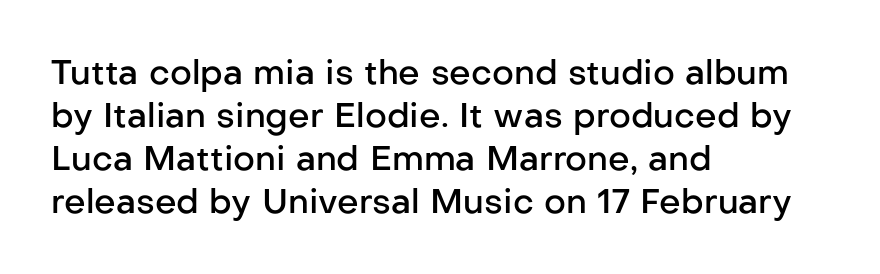
Looks like regular typesetting: each glyph gets only the width it needs. Its strokes are somewhat broadened, the hallmark of semibold type. Evenly set lines give the paragraph a standard silhouette. The string is rendered with underlining switched off.
